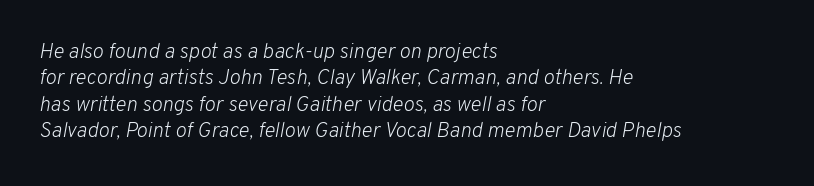
{"italic": "yes", "lean": "right", "slant_degrees": 10, "bold": "no", "underline": "no", "align": "left", "line_spacing": "normal", "line_spacing_ratio": 1.26, "letter_spacing": "normal", "letter_spacing_em": 0.0, "glyph_px": 21}
